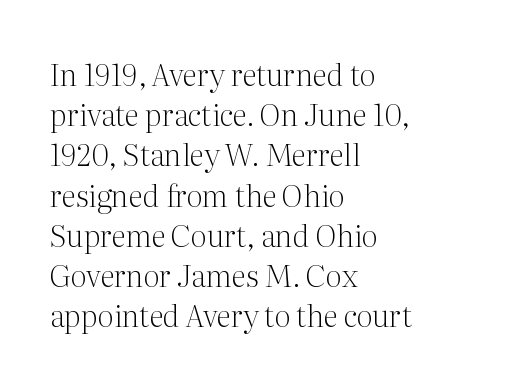
The image shows 30 px light serif type, upright; set left-aligned, normal line spacing (1.34x), normal letter spacing, not underlined; medium stroke contrast and a medium x-height.
